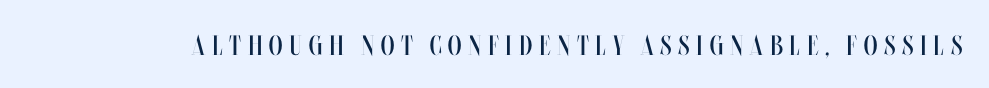
Q: Is the text bold? A: No.
Q: Is the text italic (slanted)? A: No, it is upright.
Q: Is the text underlined? A: No.
Q: Is the spacing between letters normal or unusually wide? A: Unusually wide.
Q: Width (condensed, normal, or wide)? A: Condensed.
Q: Stroke contrast? A: Medium.
Q: x-height? A: Large.
Q: Monospaced? A: No.
